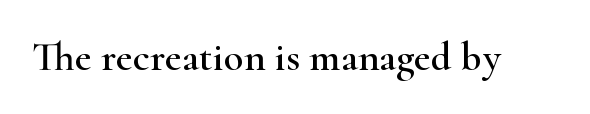
{"serif": "yes", "italic": "no", "width": "wide", "stroke_contrast": "high", "x_height": "small", "monospaced": "no", "underline": "no", "letter_spacing": "normal", "letter_spacing_em": 0.0, "glyph_px": 41}
